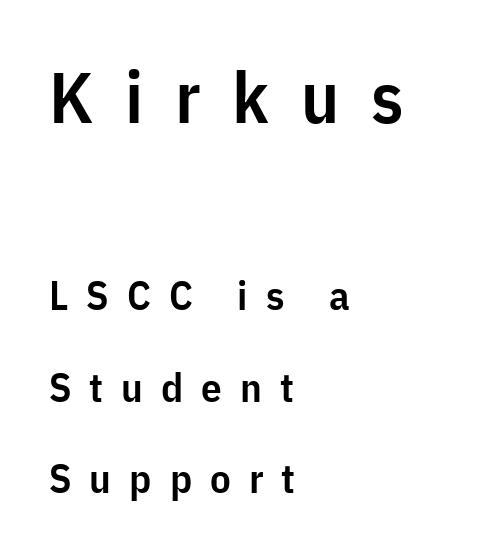
Here the designer chose a conventional face with non-uniform glyph widths. Does extra space separate the letters? Yes, quite a lot of it. The typeface chosen for these lines omits serifs. Clear beneath every line of the passage. Typeset ragged right — the left edge is the straight one.
